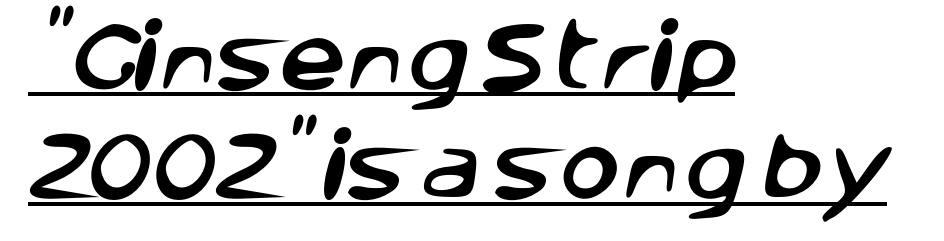
These lines sit exactly where default settings would place them. These lines are rendered in a variable-pitch font. These lines are composed in type without serifs. The rendering uses the underline text-decoration. Caption: multi-line text, flush left, ragged right.
